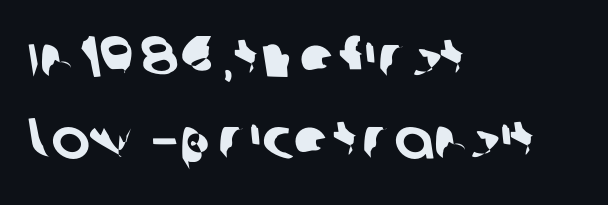
The image shows 58 px sans-serif type; set left-aligned, normal line spacing (1.41x), normal letter spacing, not underlined; low stroke contrast and a large x-height.
